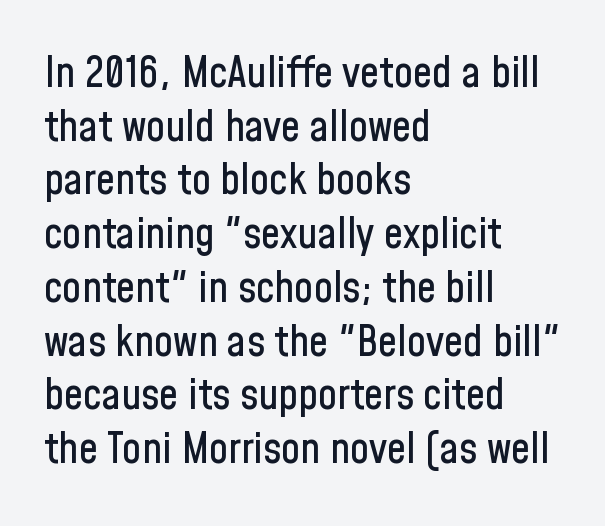
The image shows 43 px condensed sans-serif type, upright; set left-aligned, normal line spacing (1.25x), normal letter spacing, not underlined; low stroke contrast and a medium x-height.
